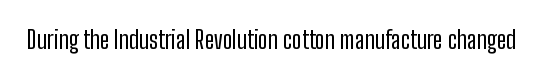
{"italic": "no", "bold": "no", "underline": "no", "letter_spacing": "normal", "letter_spacing_em": 0.0, "glyph_px": 24}
